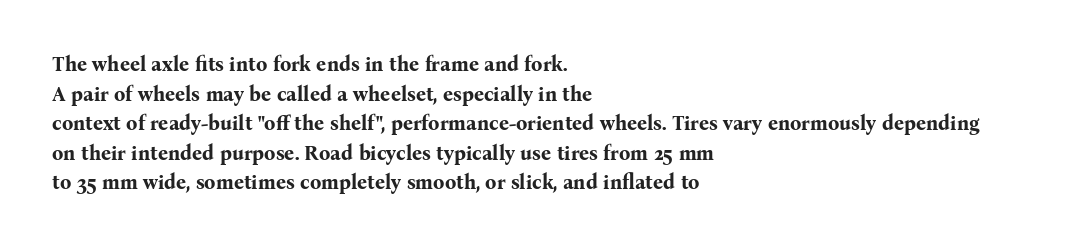
The image shows 20 px bold type, upright; set left-aligned, normal line spacing (1.48x), normal letter spacing, not underlined.
